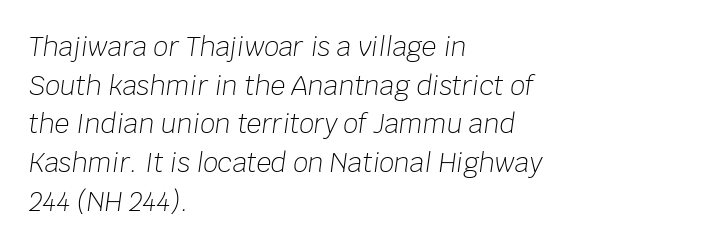
Standard letterfit; no display-style spreading of the glyphs. Regular leading. The passage shown leans; its letterforms are oblique. Weight: regular or lighter. The compositor pushed each line to the left boundary.
